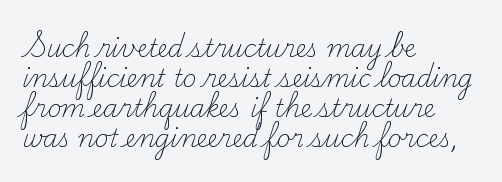
Honestly, there is no underline to notice here at all. Horizontally, the lines are justified to the leading edge only. Bold? No — there's no thickening of the strokes.
